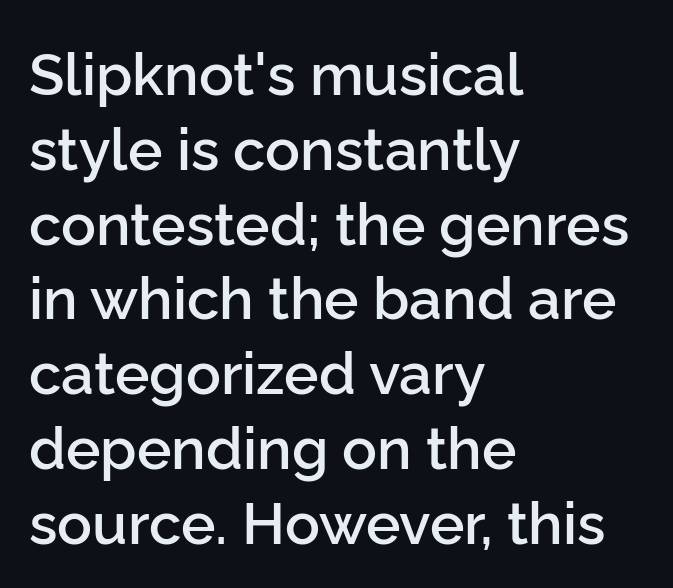
Serif or sans? Sans — the stroke terminals are bare. These lines were composed using upright roman letters. Students, this is semibold: more ink than regular, less than bold. The face used here is rendered with its standard letterfit. Each letter keeps its own natural width here, so spacing adapts to shape. Reading down the block, your eye returns to a fixed left position each line.
